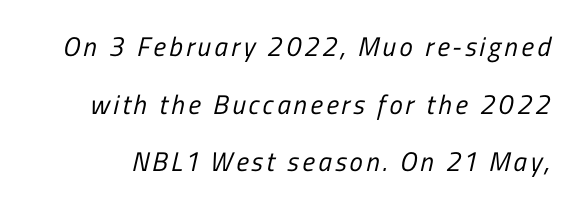
The letters look calm and open, with moderate or lighter stems. The foot of each line stays bare and open. The rendering uses a large line-height, opening up the rows.
